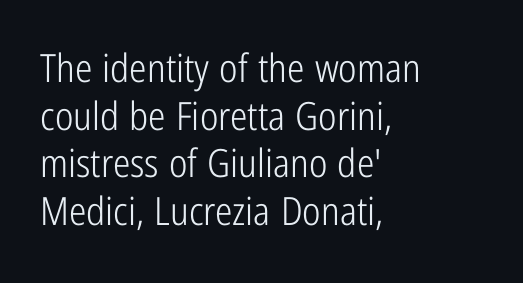
The axis of the letterforms is exactly vertical. Each letter keeps its own natural width here, so spacing adapts to shape. All the whitespace from short lines collects on the right. The words here are not underlined. Students, note that the glyphs here touch the page at normal intervals.
